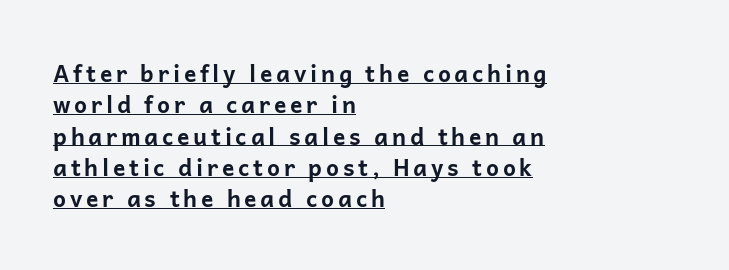
{"italic": "no", "bold": "yes", "underline": "yes", "align": "left", "line_spacing": "normal", "line_spacing_ratio": 1.36, "glyph_px": 23}
